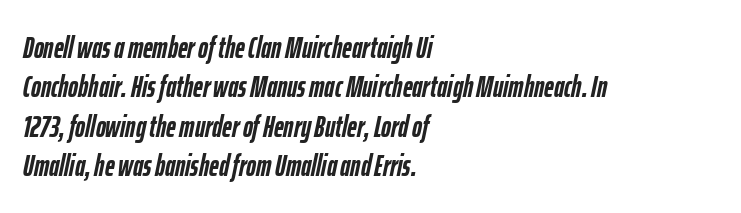
Q: Is the text bold? A: Yes.
Q: Is the text italic (slanted)? A: Yes, it leans right by about 12 degrees.
Q: Is the text underlined? A: No.
Q: How is the paragraph aligned? A: Left-aligned.
Q: Is the spacing between letters normal or unusually wide? A: Normal.
Q: Is the spacing between lines tight, normal or loose? A: Normal.
Q: Width (condensed, normal, or wide)? A: Condensed.
Q: Stroke contrast? A: Low.
Q: x-height? A: Medium.
Q: Monospaced? A: No.
